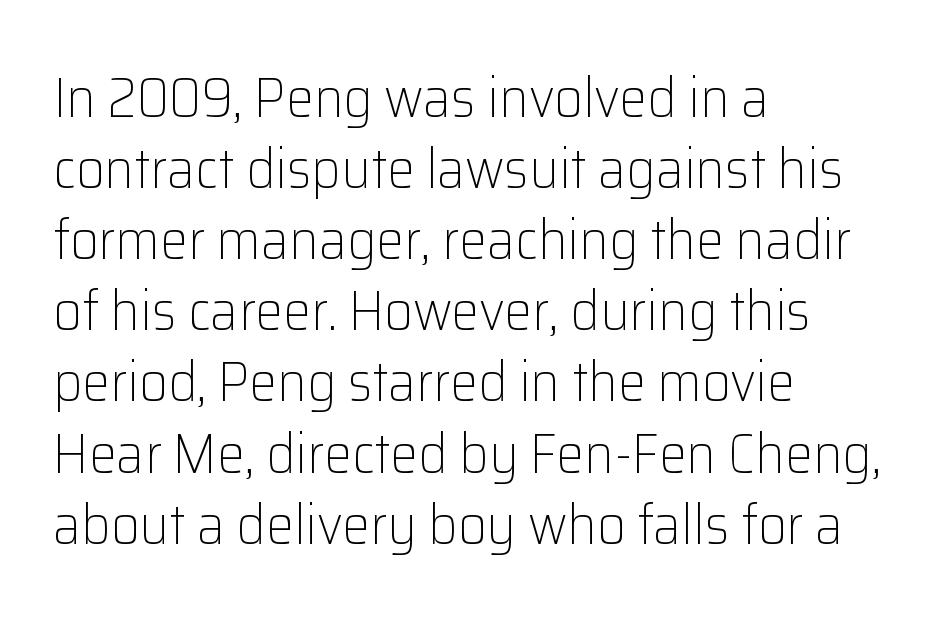
Q: Is the text bold? A: No.
Q: Is the text italic (slanted)? A: No, it is upright.
Q: Is the typeface a serif or a sans-serif typeface? A: Sans-serif.
Q: Is the text underlined? A: No.
Q: How is the paragraph aligned? A: Left-aligned.
Q: Is the spacing between letters normal or unusually wide? A: Normal.
Q: Is the spacing between lines tight, normal or loose? A: Normal.
Q: Width (condensed, normal, or wide)? A: Normal.
Q: Stroke contrast? A: Low.
Q: x-height? A: Medium.
Q: Monospaced? A: No.
